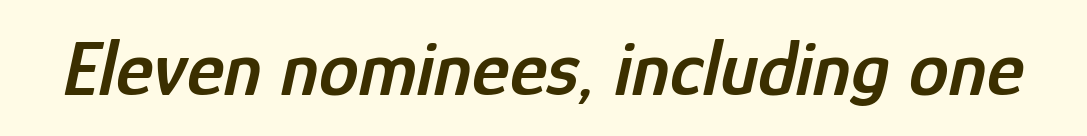
The image shows 80 px semibold, condensed type, italic (leaning right); set normal letter spacing, not underlined; low stroke contrast and a medium x-height.
